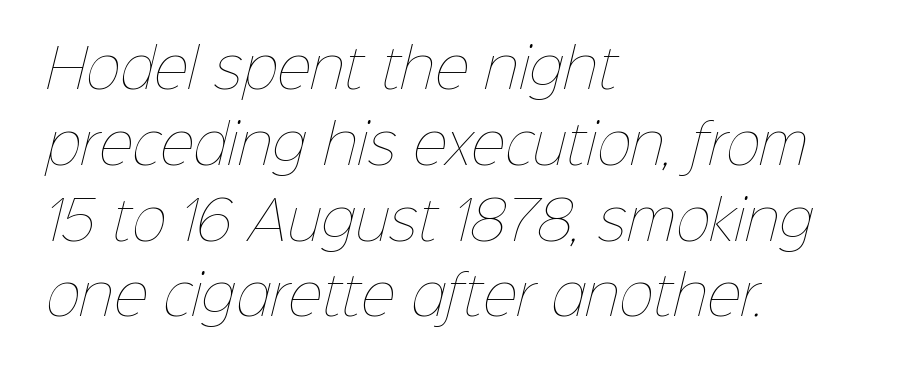
{"bold": "no", "weight": "thin", "width": "normal", "stroke_contrast": "low", "x_height": "medium", "monospaced": "no", "underline": "no", "align": "left", "line_spacing": "normal", "line_spacing_ratio": 1.43, "letter_spacing": "normal", "letter_spacing_em": 0.0, "glyph_px": 53}
